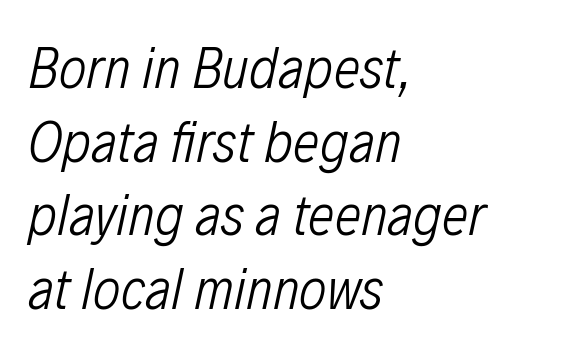
The passage shown has conventional tracking throughout. Regular leading. Looks like regular typesetting: each glyph gets only the width it needs. Alignment: flush left. A typesetter would mark this as italic.
